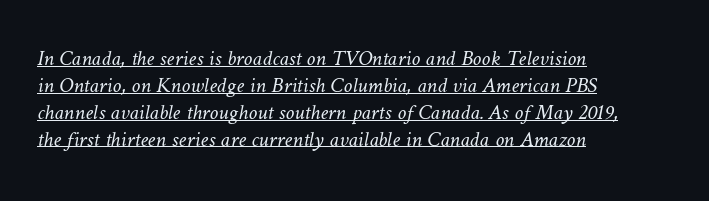
{"bold": "no", "underline": "yes", "align": "left", "line_spacing_ratio": 1.22, "letter_spacing": "normal", "letter_spacing_em": 0.0, "glyph_px": 22}
